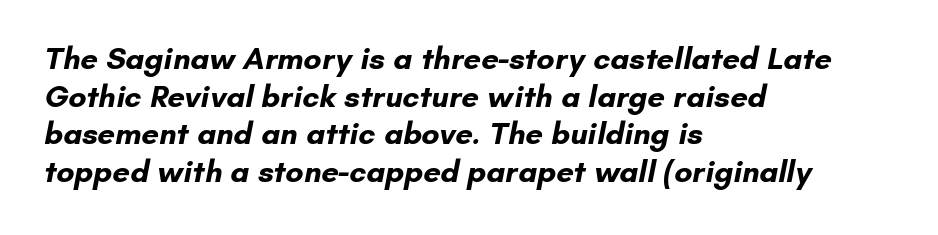
The image shows 31 px bold sans-serif type; set left-aligned, line spacing 1.21x, normal letter spacing, not underlined; low stroke contrast and a small x-height.
